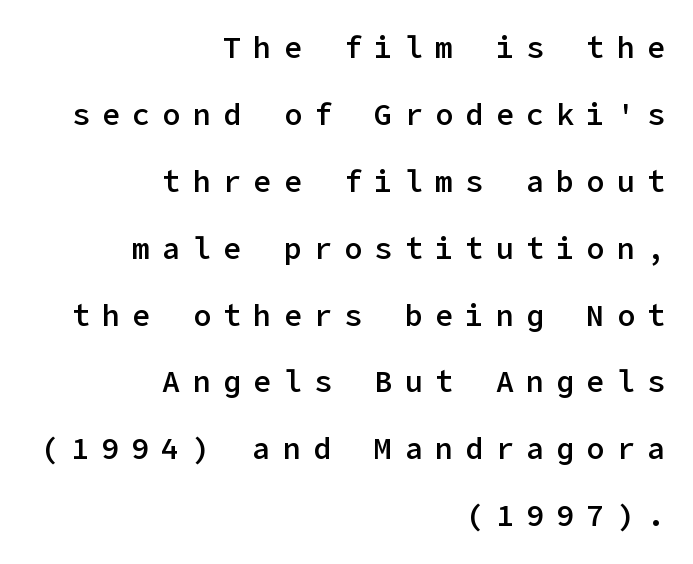
The image shows 30 px semibold sans-serif type, upright; set right-aligned, loose line spacing (2.23x), unusually wide letter spacing (+0.41 em), not underlined; low stroke contrast and a medium x-height.
